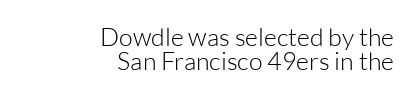
It's the straight-up-and-down kind of type. You could call the tracking neutral — neither tight nor loose. Nobody drew a line under any word here. The letterforms sit at book weight or below. Each line ends at the same right margin while the left side varies. What's the leading like? Squeezed, with rows nearly overlapping.
